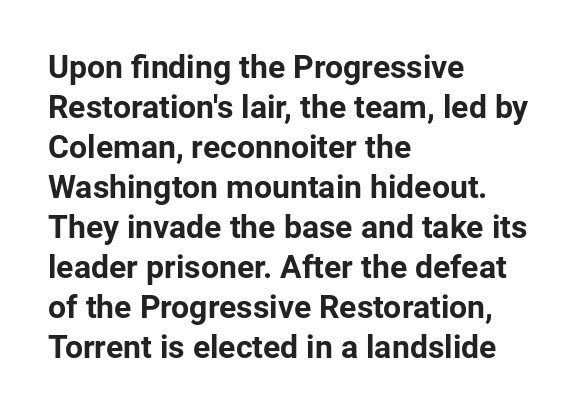
The image shows 32 px bold sans-serif type, upright; set left-aligned, normal line spacing (1.25x), normal letter spacing, not underlined; low stroke contrast and a medium x-height.
